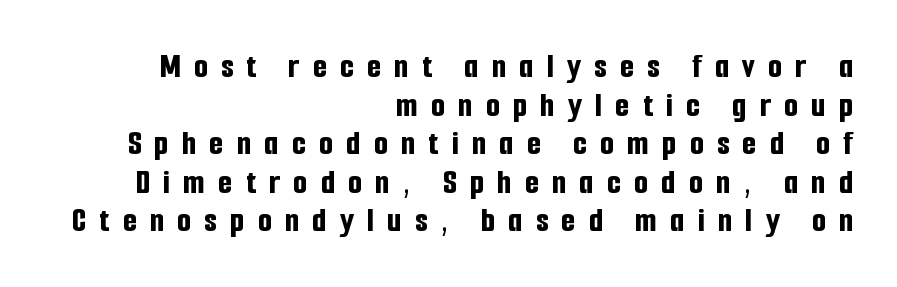
{"serif": "no", "italic": "no", "bold": "yes", "weight": "bold", "width": "condensed", "stroke_contrast": "low", "x_height": "medium", "monospaced": "no", "underline": "no", "align": "right", "line_spacing": "tight", "line_spacing_ratio": 1.07, "letter_spacing": "wide", "letter_spacing_em": 0.37, "glyph_px": 36}
